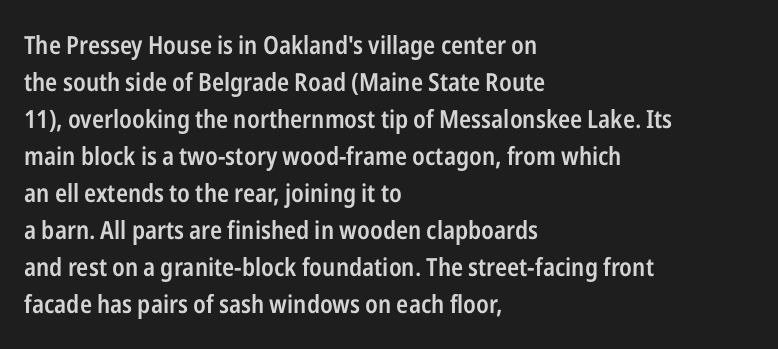
Q: Is the text bold? A: Semi-bold.
Q: Is the text italic (slanted)? A: No, it is upright.
Q: Is the text underlined? A: No.
Q: How is the paragraph aligned? A: Left-aligned.
Q: Is the spacing between letters normal or unusually wide? A: Normal.
Q: Is the spacing between lines tight, normal or loose? A: Normal.
